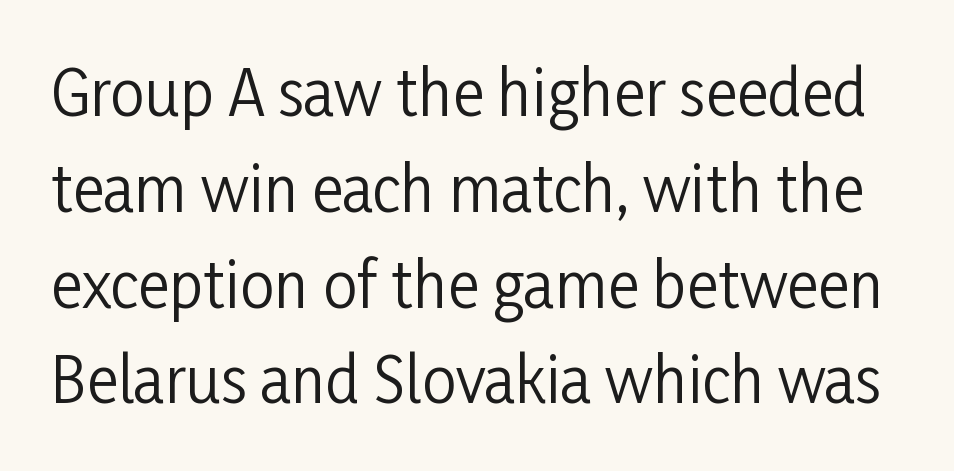
Q: Is the text bold? A: No.
Q: Is the text italic (slanted)? A: No, it is upright.
Q: Is the typeface a serif or a sans-serif typeface? A: Sans-serif.
Q: Is the text underlined? A: No.
Q: Is the spacing between letters normal or unusually wide? A: Normal.
Q: Is the spacing between lines tight, normal or loose? A: Normal.
Q: Width (condensed, normal, or wide)? A: Condensed.
Q: Stroke contrast? A: Low.
Q: x-height? A: Medium.
Q: Monospaced? A: No.
